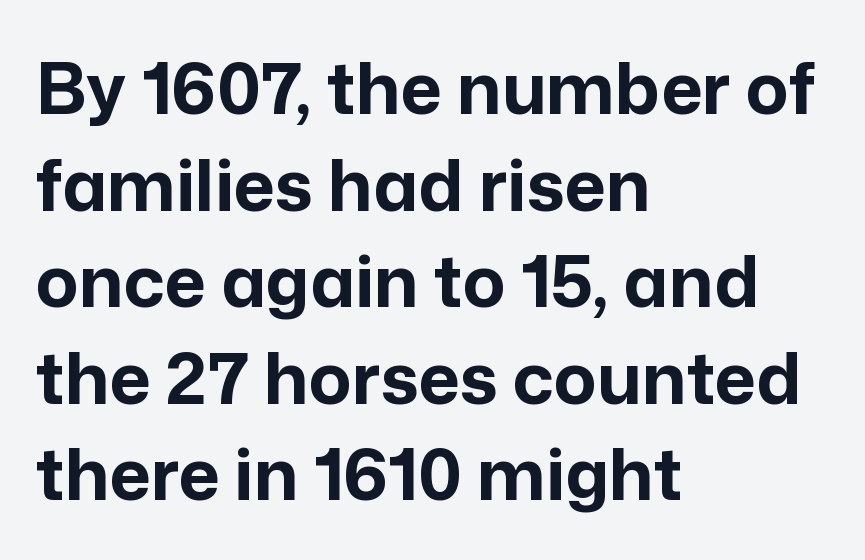
The image shows 71 px bold sans-serif type, upright; set left-aligned, normal line spacing (1.36x), normal letter spacing, not underlined; low stroke contrast and a medium x-height.
